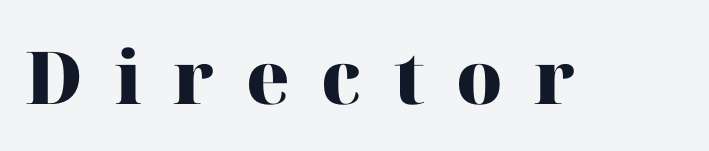
Q: Is the text bold? A: Yes.
Q: Is the text italic (slanted)? A: No, it is upright.
Q: Is the typeface a serif or a sans-serif typeface? A: Serif.
Q: Is the text underlined? A: No.
Q: Is the spacing between letters normal or unusually wide? A: Unusually wide.
Q: Width (condensed, normal, or wide)? A: Normal.
Q: Stroke contrast? A: High.
Q: x-height? A: Medium.
Q: Monospaced? A: No.
